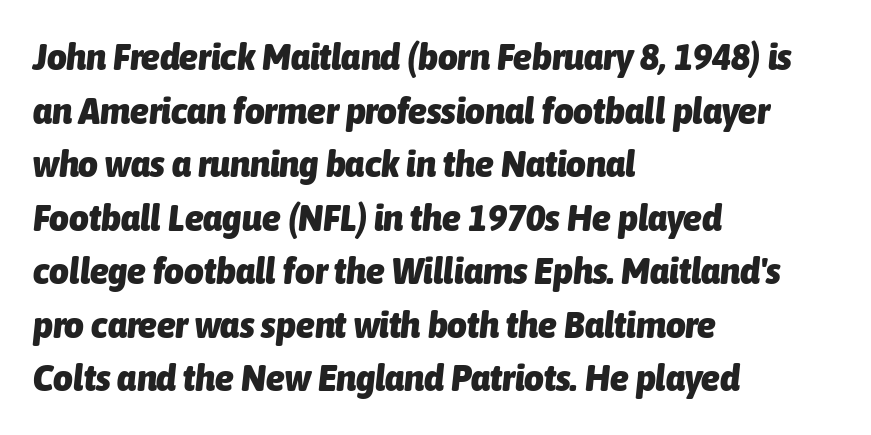
The image shows 38 px heavy, condensed type, italic (leaning right); set left-aligned, normal line spacing (1.41x), normal letter spacing, not underlined; low stroke contrast and a medium x-height.
